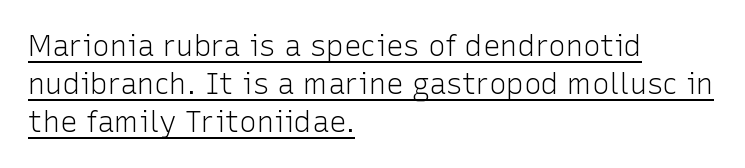
Q: Is the text bold? A: No.
Q: Is the text italic (slanted)? A: No, it is upright.
Q: Is the typeface a serif or a sans-serif typeface? A: Sans-serif.
Q: Is the text underlined? A: Yes.
Q: How is the paragraph aligned? A: Left-aligned.
Q: Is the spacing between letters normal or unusually wide? A: Normal.
Q: Is the spacing between lines tight, normal or loose? A: Normal.
Q: Width (condensed, normal, or wide)? A: Normal.
Q: Stroke contrast? A: Low.
Q: x-height? A: Medium.
Q: Monospaced? A: No.
